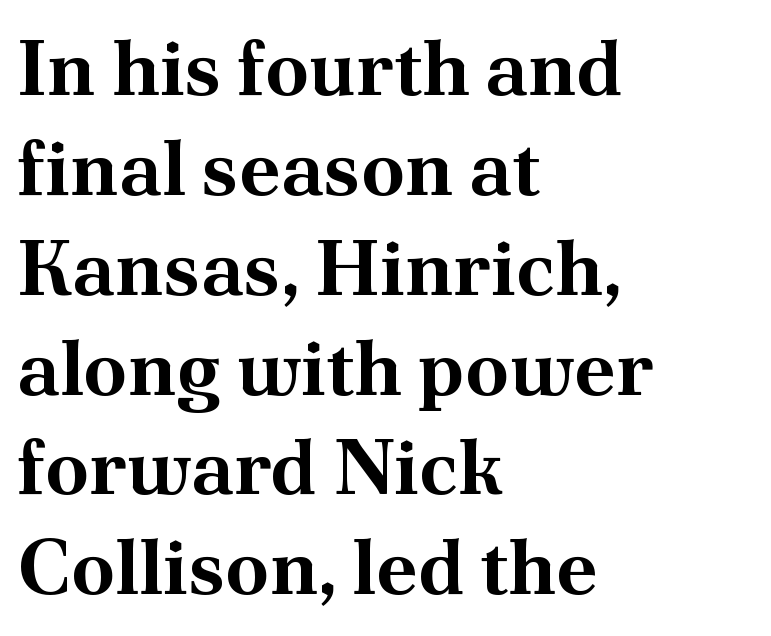
Q: Is the text bold? A: Yes.
Q: Is the text italic (slanted)? A: No, it is upright.
Q: Is the typeface a serif or a sans-serif typeface? A: Serif.
Q: Is the text underlined? A: No.
Q: How is the paragraph aligned? A: Left-aligned.
Q: Is the spacing between letters normal or unusually wide? A: Normal.
Q: Is the spacing between lines tight, normal or loose? A: Normal.
Q: Width (condensed, normal, or wide)? A: Normal.
Q: Stroke contrast? A: Medium.
Q: x-height? A: Small.
Q: Monospaced? A: No.
